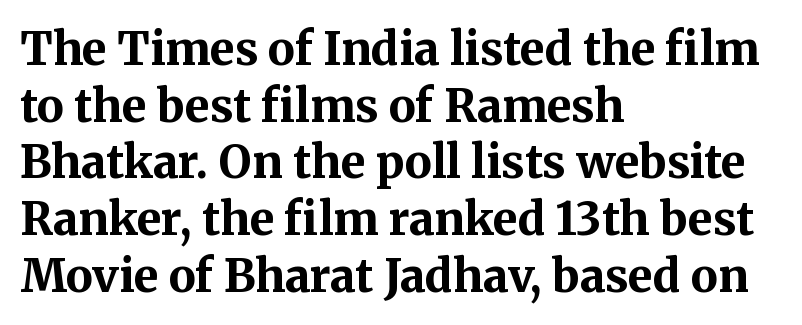
{"serif": "yes", "italic": "no", "bold": "yes", "weight": "bold", "width": "normal", "stroke_contrast": "medium", "x_height": "medium", "monospaced": "no", "underline": "no", "align": "left", "line_spacing": "normal", "line_spacing_ratio": 1.26, "letter_spacing": "normal", "letter_spacing_em": 0.0, "glyph_px": 45}
